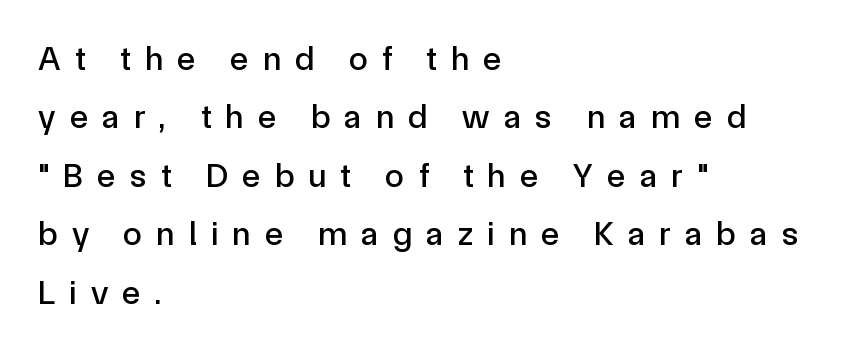
The image shows 34 px sans-serif type, upright; set left-aligned, line spacing 1.72x, unusually wide letter spacing (+0.42 em), not underlined; a medium x-height.
